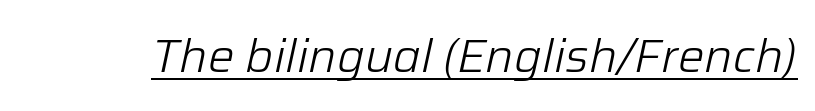
Every character sits at an angle, as italics do. These lines are rendered in a variable-pitch font. Unbolded letterforms with no extra heft. These lines keep a tight, regular rhythm from letter to letter.
